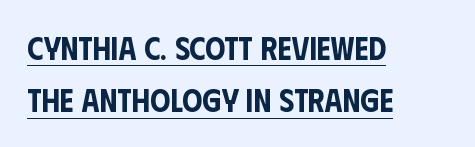
The passage shown is typed in a proportional face where columns would drift. A roman cut, with each character standing at attention. The rendering uses a moderate line-height, typical for paragraphs. Nothing sits at the stroke ends, so this counts as sans-serif. These lines stack with their left ends in a neat column. Caption: lettering with a line underneath.
